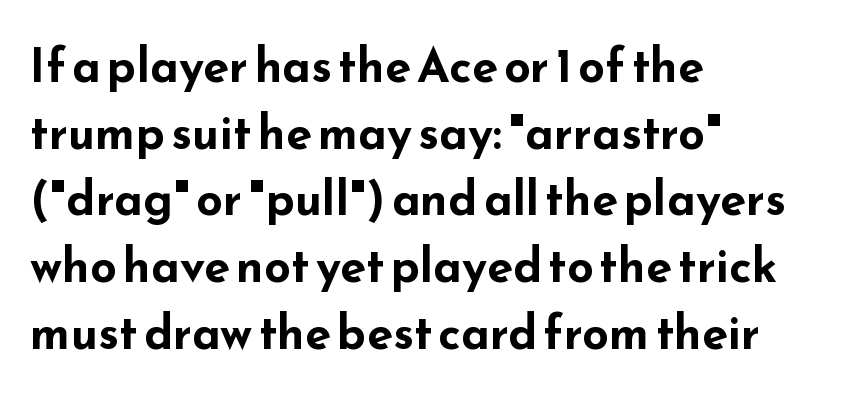
Each line starts at the same left margin while the right side varies. The rendering uses natural spacing where letterforms have individual widths. Honestly, the letter spacing is just normal — you wouldn't notice it. Set as a true bold cut, around the 700 mark. Italic: no, the glyphs are upright roman.
